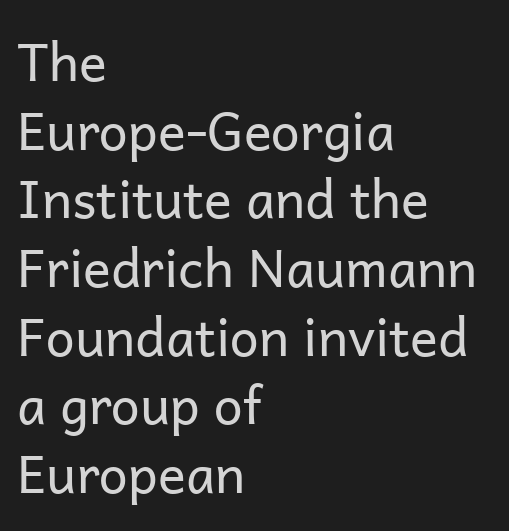
Q: Is the text bold? A: No.
Q: Is the text italic (slanted)? A: No, it is upright.
Q: Is the typeface a serif or a sans-serif typeface? A: Sans-serif.
Q: Is the text underlined? A: No.
Q: How is the paragraph aligned? A: Left-aligned.
Q: Is the spacing between letters normal or unusually wide? A: Normal.
Q: Is the spacing between lines tight, normal or loose? A: Normal.
Q: Width (condensed, normal, or wide)? A: Normal.
Q: Stroke contrast? A: Low.
Q: x-height? A: Medium.
Q: Monospaced? A: No.
